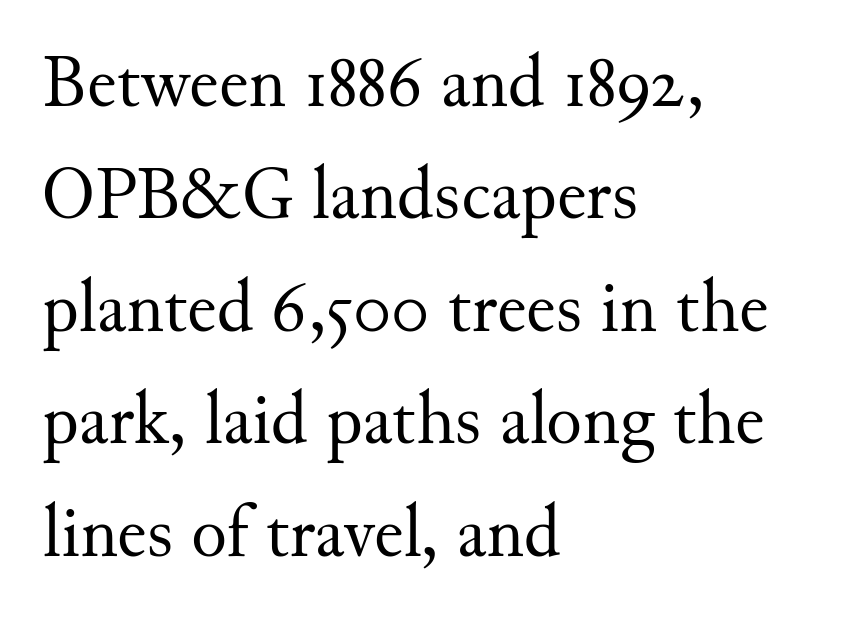
The image shows 74 px regular-weight serif type, upright; set left-aligned, normal line spacing (1.52x), normal letter spacing, not underlined; medium stroke contrast and a small x-height.
